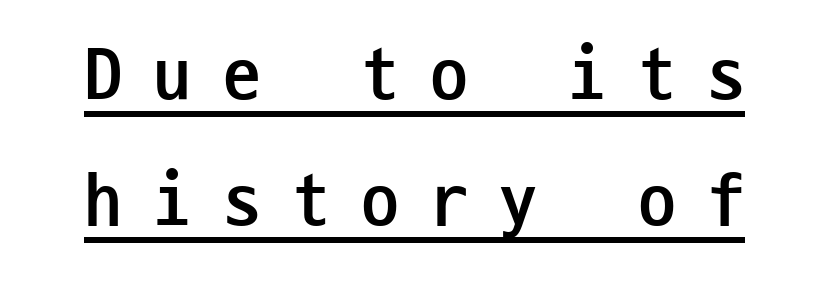
How would I describe the line gaps? Plain and ordinary. This rendering features underlined lettering. Notice how thick the strokes are: this is what a full bold looks like. The font's upright variant was chosen for this text. Tracking value appears strongly positive — letters spread wide. The letters march in equal steps, a hallmark of fixed-pitch type.
